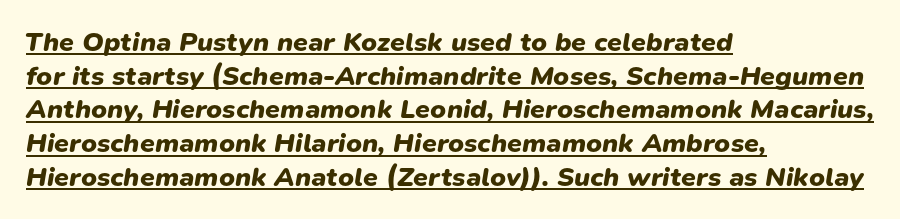
Q: Is the text bold? A: Yes.
Q: Is the text italic (slanted)? A: Yes, it leans right by about 9 degrees.
Q: Is the text underlined? A: Yes.
Q: How is the paragraph aligned? A: Left-aligned.
Q: Is the spacing between letters normal or unusually wide? A: Normal.
Q: Is the spacing between lines tight, normal or loose? A: Normal.
